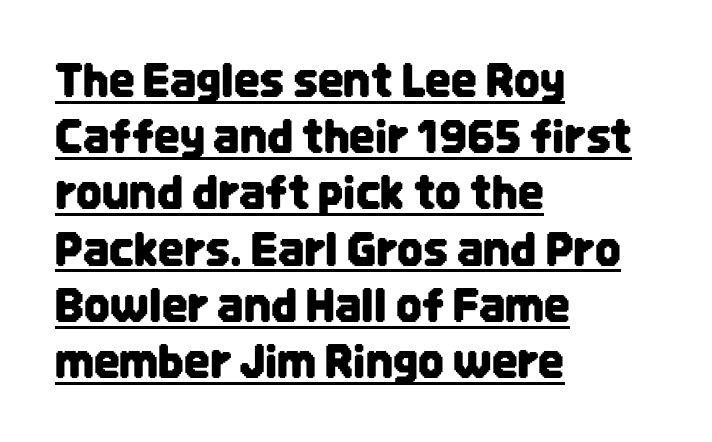
{"serif": "no", "italic": "no", "width": "condensed", "stroke_contrast": "low", "x_height": "large", "monospaced": "no", "underline": "yes", "align": "left", "line_spacing": "normal", "line_spacing_ratio": 1.25, "letter_spacing": "normal", "letter_spacing_em": 0.0, "glyph_px": 45}
